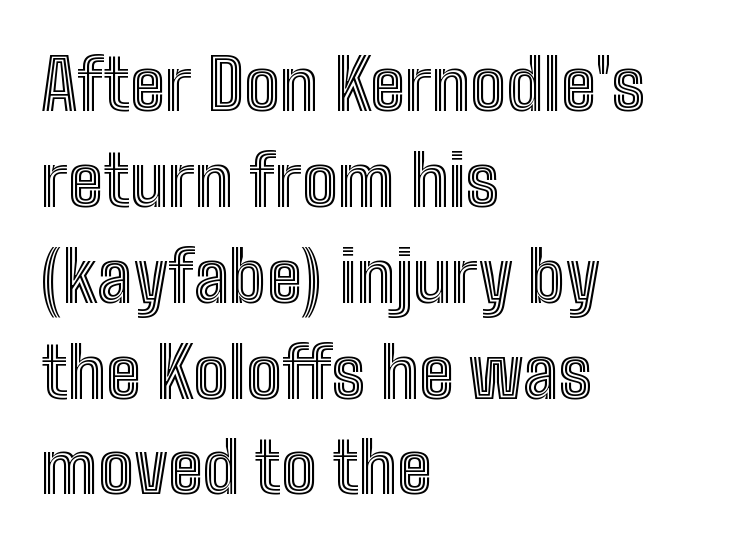
Q: Is the text italic (slanted)? A: No, it is upright.
Q: Is the text underlined? A: No.
Q: How is the paragraph aligned? A: Left-aligned.
Q: Is the spacing between letters normal or unusually wide? A: Normal.
Q: Is the spacing between lines tight, normal or loose? A: Normal.
Q: Width (condensed, normal, or wide)? A: Condensed.
Q: x-height? A: Medium.
Q: Monospaced? A: No.
